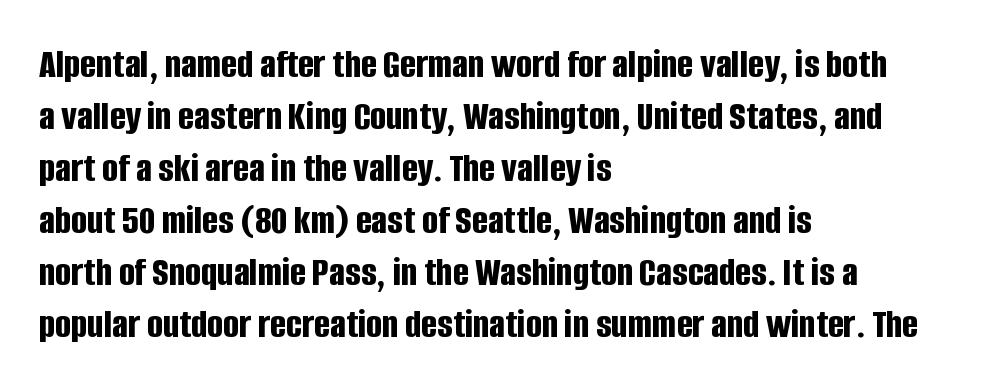
Horizontally, the lines are justified to the leading edge only. Proportional: the letters do not fall into vertical columns. Examine the stroke ends and you'll find no serifs. Does the lettering tilt? It doesn't — this is upright.
